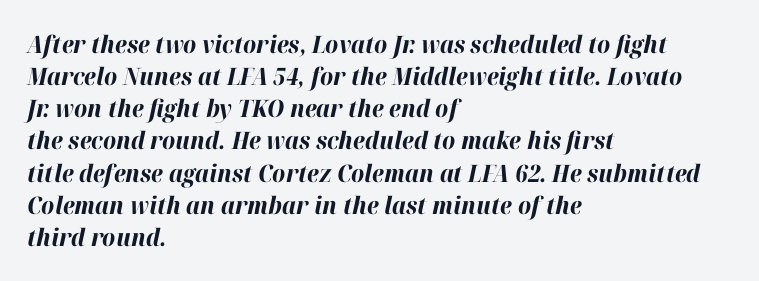
{"italic": "yes", "lean": "right", "slant_degrees": 12, "bold": "yes", "underline": "no", "align": "left", "line_spacing": "normal", "line_spacing_ratio": 1.34, "letter_spacing": "normal", "letter_spacing_em": 0.0, "glyph_px": 24}
